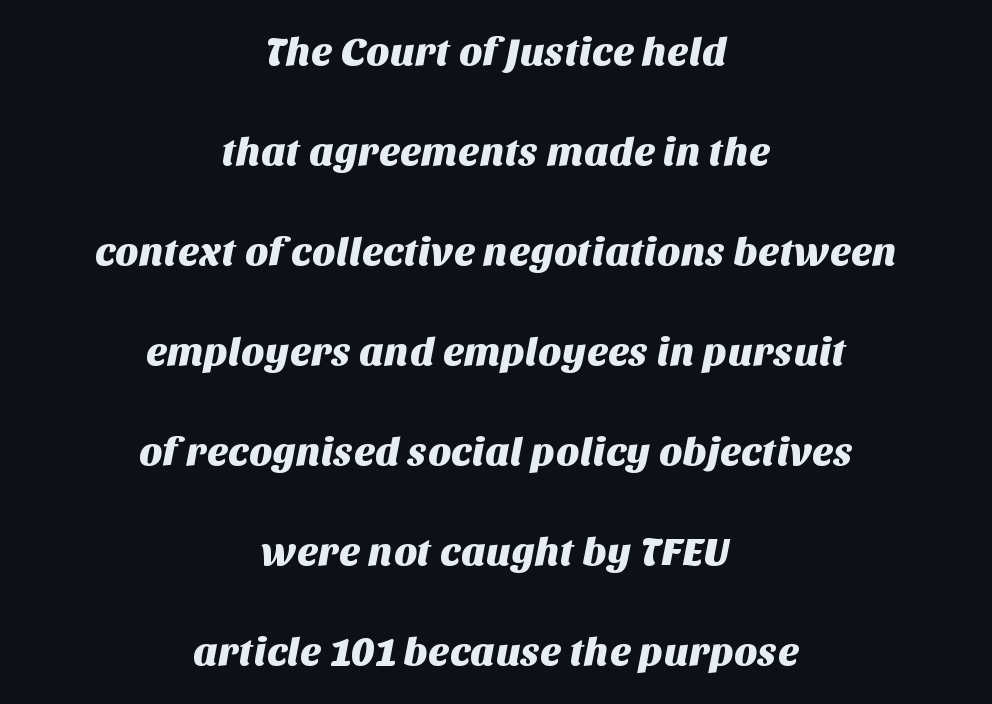
The image shows 40 px sans-serif type; set centered, loose line spacing (2.5x), normal letter spacing, not underlined; medium stroke contrast and a large x-height.
